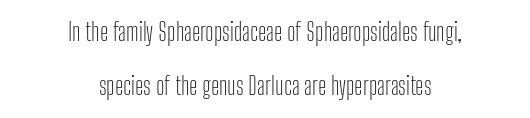
If you drew a line through each stem, it would be perfectly vertical. Quick note: interline space is abundant. A bare baseline throughout the passage. What stands out about the letter spacing? Nothing — it is the standard amount.
